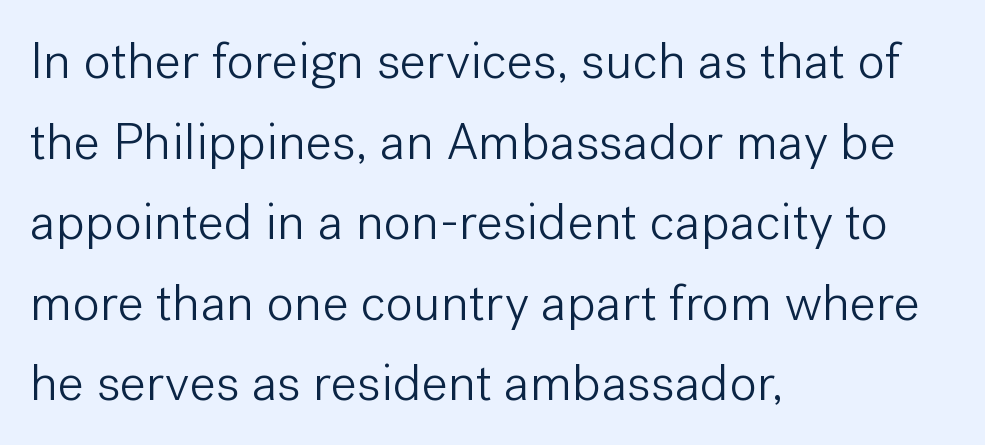
The image shows 52 px light sans-serif type, upright; set left-aligned, normal line spacing (1.55x), normal letter spacing, not underlined; low stroke contrast and a medium x-height.
